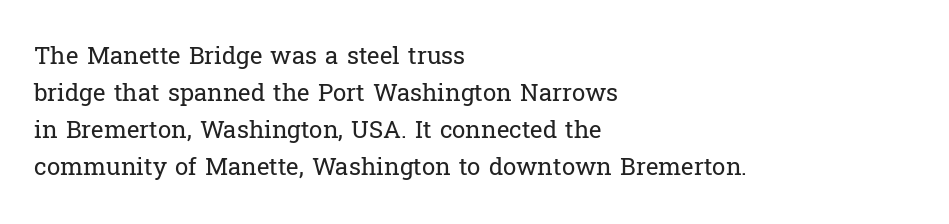
{"italic": "no", "bold": "no", "underline": "no", "align": "left", "line_spacing": "normal", "line_spacing_ratio": 1.54, "letter_spacing": "normal", "letter_spacing_em": 0.0, "glyph_px": 24}
